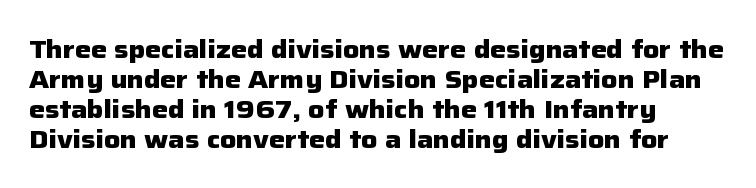
Default kerning and tracking; the words read as compact shapes. The letters stand upright; this is a roman face. Pretty heavy lettering here — definitely bold. The words here are not underlined.
